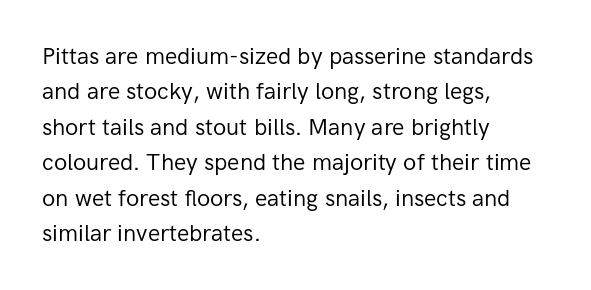
The image shows 23 px text type, upright; set left-aligned, normal line spacing (1.54x), normal letter spacing, not underlined.
